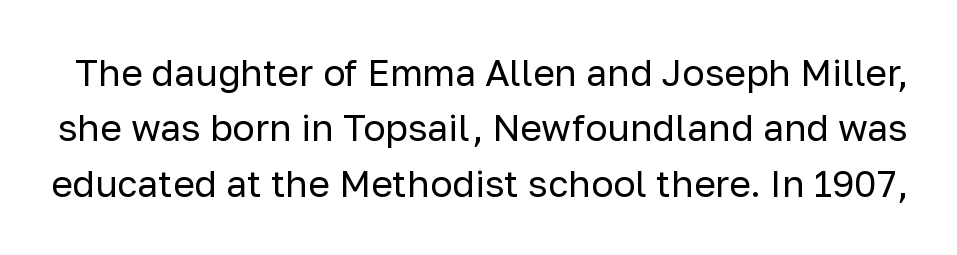
{"serif": "no", "italic": "no", "bold": "no", "weight": "regular", "width": "normal", "stroke_contrast": "low", "x_height": "medium", "monospaced": "no", "underline": "no", "line_spacing": "normal", "line_spacing_ratio": 1.5, "letter_spacing": "normal", "letter_spacing_em": 0.0, "glyph_px": 37}
